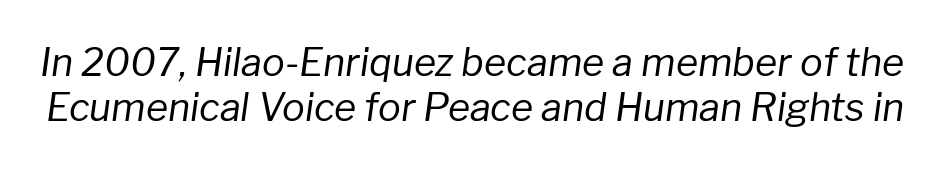
Ink coverage per letter is moderate at most. The passage shown leans; its letterforms are oblique. Spacing verdict: proportional, widths tailored to each character. Look at the tracking — it's just the regular setting, nothing added.
